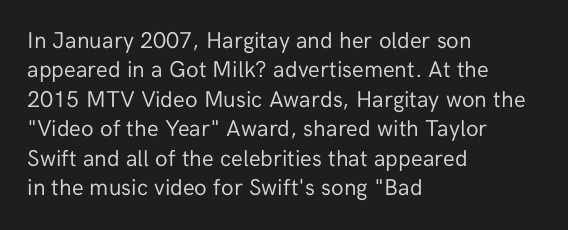
It's the straight-up-and-down kind of type. The face used here is rendered with its standard letterfit. The setting favours the left margin, as ordinary paragraphs usually do. This is not heavy type; no bold has been used. Interline gaps are of average width in this sample.
